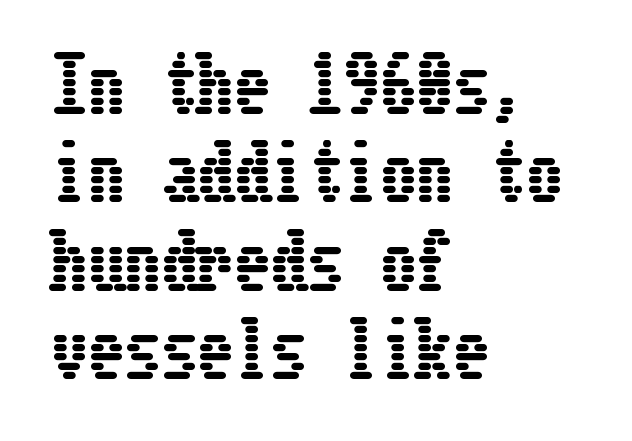
The image shows 73 px condensed type, upright; set left-aligned, line spacing 1.21x, normal letter spacing, not underlined; low stroke contrast and a medium x-height.
